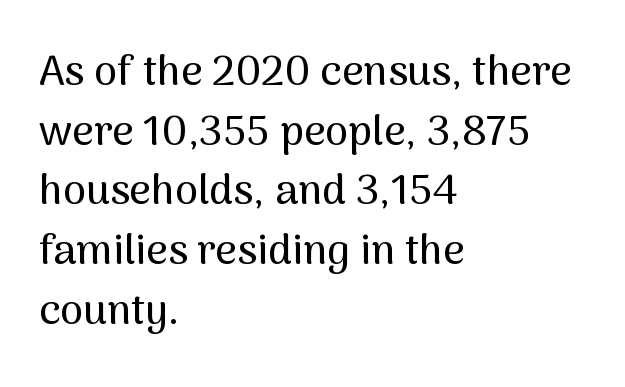
Unlike a traditional serif, this face leaves its strokes unadorned. How are the letters spaced? Ordinarily, with no added tracking. Unmarked baselines from the first word to the last. If you drew a line through each stem, it would be perfectly vertical. This rendering uses left alignment, leaving the right contour irregular.
